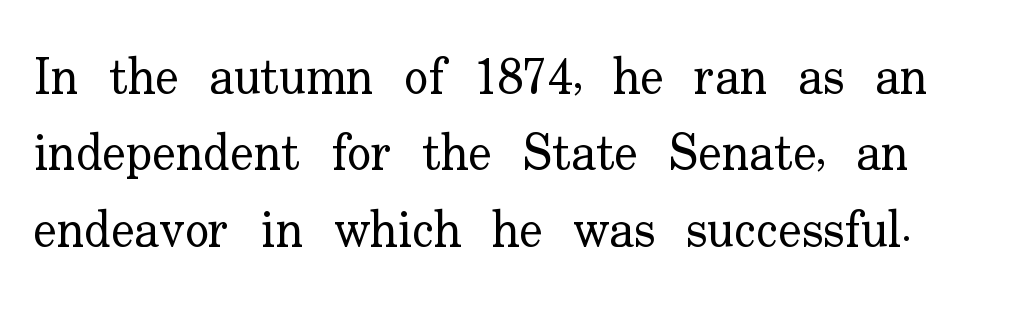
Q: Is the text bold? A: No.
Q: Is the text italic (slanted)? A: No, it is upright.
Q: Is the typeface a serif or a sans-serif typeface? A: Serif.
Q: Is the text underlined? A: No.
Q: Is the spacing between letters normal or unusually wide? A: Normal.
Q: Is the spacing between lines tight, normal or loose? A: Normal.
Q: Width (condensed, normal, or wide)? A: Normal.
Q: Stroke contrast? A: Low.
Q: x-height? A: Small.
Q: Monospaced? A: No.
